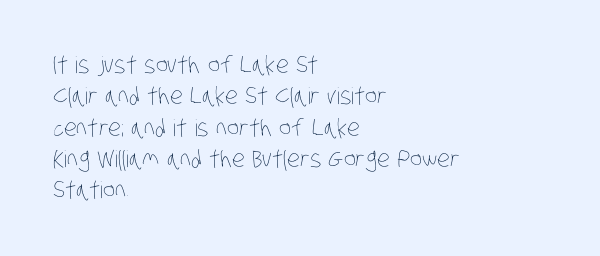
{"bold": "no", "underline": "no", "align": "left", "line_spacing": "normal", "line_spacing_ratio": 1.36, "letter_spacing": "normal", "letter_spacing_em": 0.0, "glyph_px": 23}
